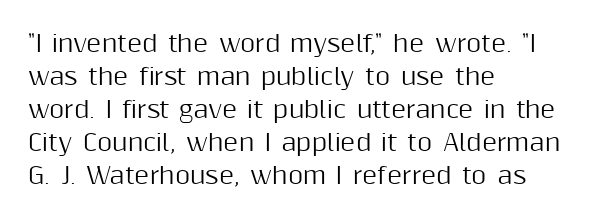
The block of text has a typical density, with ordinary space between rows. Tracking here is standard; glyphs follow each other at the usual distance. The strip under each line holds only bare page. The lettering holds an erect, upright posture throughout. Teacher's note: observe the even left margin — that is flush-left alignment.
